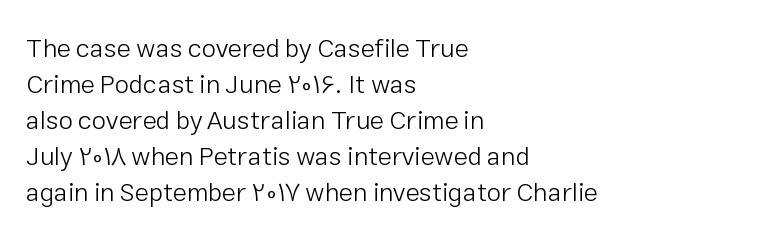
The characters are drawn with everyday or finer stroke widths. Line beginnings align vertically; line endings do not. Rule under the text: the space is simply empty. Words appear dense and cohesive because spacing is normal. Whoever set this chose a conventional vertical rhythm. Rendered with straight, roman letterforms.
